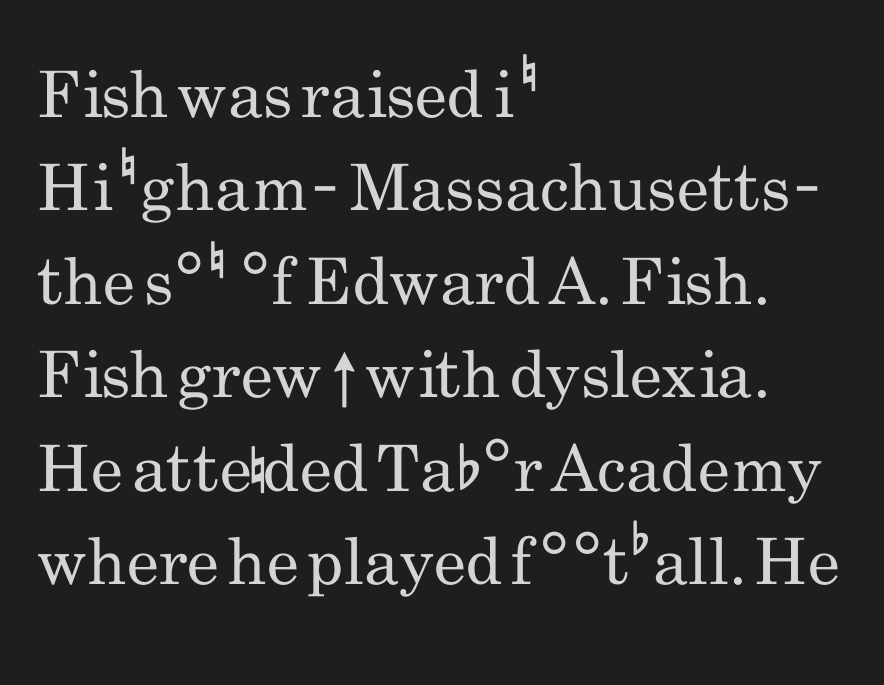
A typesetter would call this proportional, since set widths differ per character. Every character sits straight up, as roman type does. The letters sit at their default tracking, neither squeezed nor spread. This sample keeps an unexceptional amount of space between lines.
